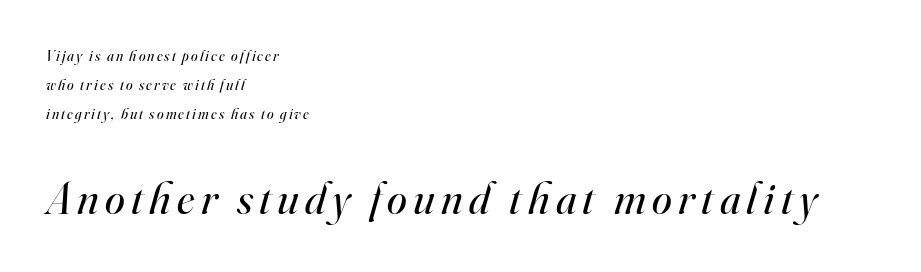
The image shows 45 px regular-weight serif type, italic (leaning right); set left-aligned, loose line spacing (1.93x), not underlined; the second (bottom) block is 3.0x larger; high stroke contrast and a small x-height.
